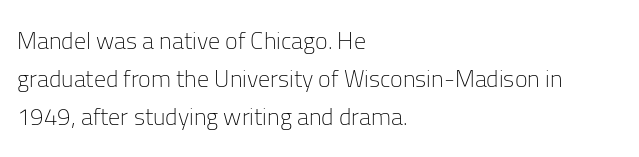
The image shows 24 px text type, upright; set left-aligned, normal line spacing (1.59x), normal letter spacing, not underlined.
